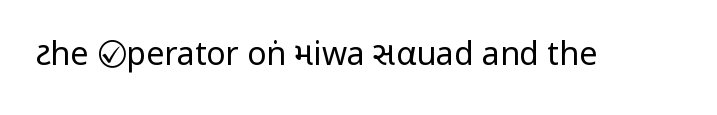
Is the type heavy? It reads as light-to-regular instead. Nope, not italic — everything's standing straight. No feet cap the strokes, marking this as sans-serif type. Words appear dense and cohesive because spacing is normal. Looks like regular typesetting: each glyph gets only the width it needs.
